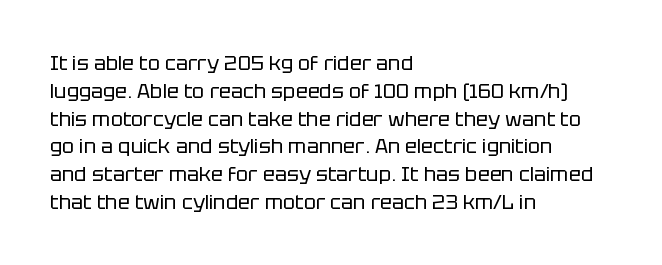
Q: Is the text bold? A: No.
Q: Is the text italic (slanted)? A: No, it is upright.
Q: Is the text underlined? A: No.
Q: How is the paragraph aligned? A: Left-aligned.
Q: Is the spacing between letters normal or unusually wide? A: Normal.
Q: Is the spacing between lines tight, normal or loose? A: Normal.
